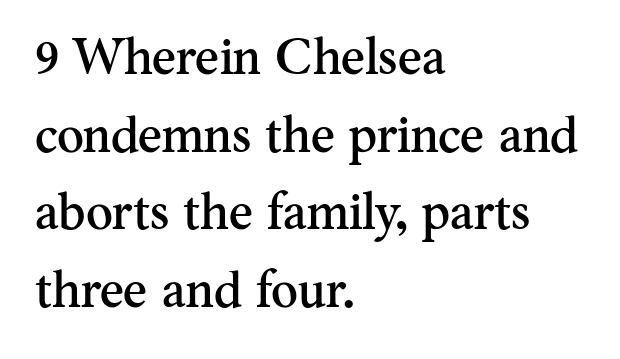
The image shows 51 px serif type, upright; set left-aligned, normal line spacing (1.52x), normal letter spacing, not underlined; medium stroke contrast and a small x-height.
